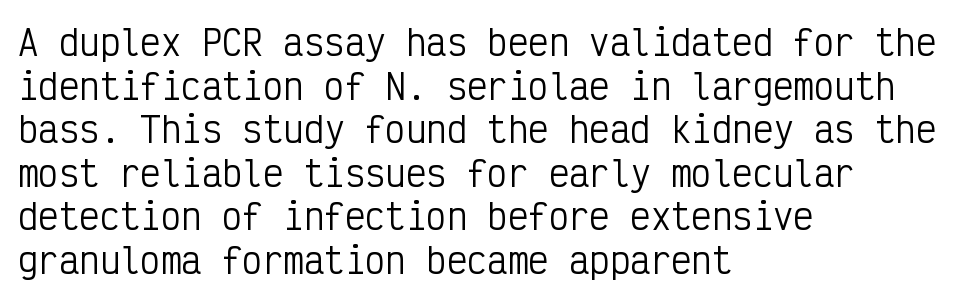
Q: Is the text bold? A: No.
Q: Is the text italic (slanted)? A: No, it is upright.
Q: Is the typeface a serif or a sans-serif typeface? A: Sans-serif.
Q: Is the text underlined? A: No.
Q: How is the paragraph aligned? A: Left-aligned.
Q: Is the spacing between letters normal or unusually wide? A: Normal.
Q: Is the spacing between lines tight, normal or loose? A: Normal.
Q: Width (condensed, normal, or wide)? A: Condensed.
Q: Stroke contrast? A: Low.
Q: x-height? A: Medium.
Q: Monospaced? A: Yes.
